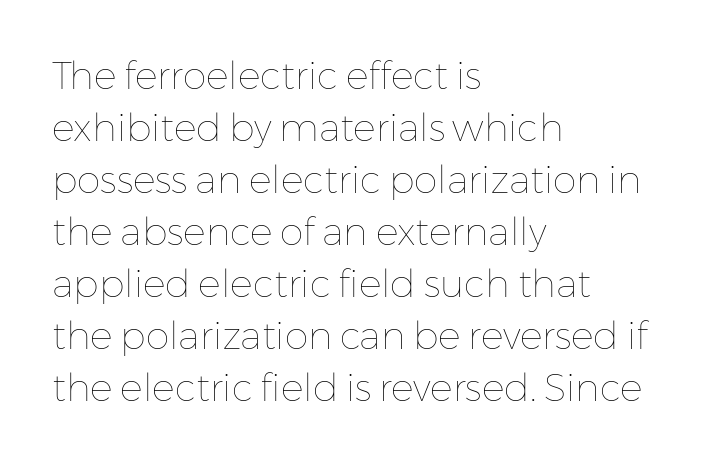
The image shows 38 px thin type, upright; set left-aligned, normal line spacing (1.37x), normal letter spacing, not underlined; low stroke contrast and a medium x-height.
